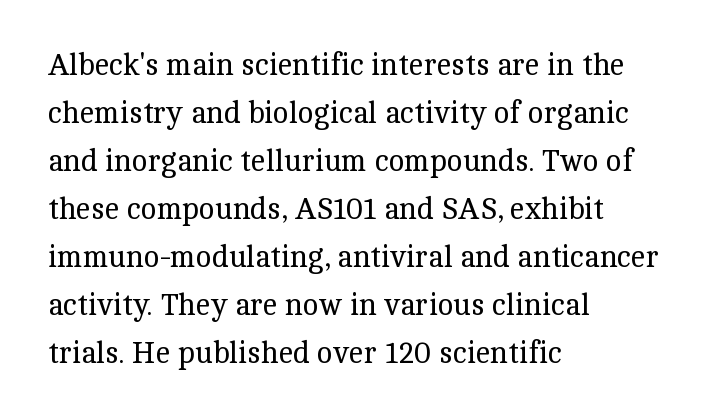
{"serif": "yes", "italic": "no", "bold": "no", "weight": "regular", "width": "normal", "x_height": "medium", "monospaced": "no", "underline": "no", "align": "left", "line_spacing": "normal", "line_spacing_ratio": 1.6, "letter_spacing": "normal", "letter_spacing_em": 0.0, "glyph_px": 30}
